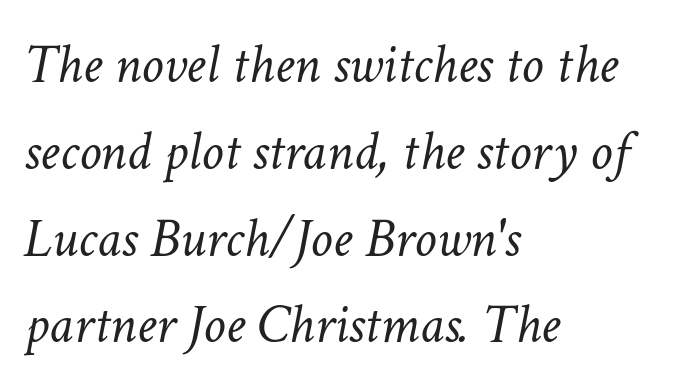
{"italic": "yes", "lean": "right", "slant_degrees": 11, "bold": "no", "weight": "light", "width": "normal", "stroke_contrast": "low", "x_height": "medium", "monospaced": "no", "underline": "no", "align": "left", "line_spacing": "normal", "line_spacing_ratio": 1.55, "letter_spacing": "normal", "letter_spacing_em": 0.0, "glyph_px": 56}
